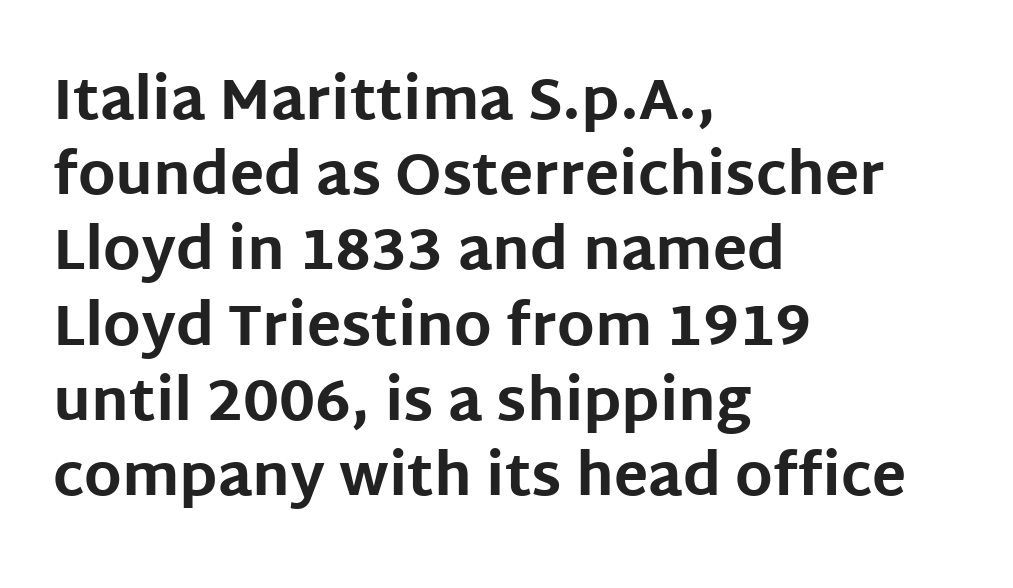
Q: Is the text bold? A: Yes.
Q: Is the text italic (slanted)? A: No, it is upright.
Q: Is the typeface a serif or a sans-serif typeface? A: Sans-serif.
Q: Is the text underlined? A: No.
Q: How is the paragraph aligned? A: Left-aligned.
Q: Is the spacing between letters normal or unusually wide? A: Normal.
Q: Is the spacing between lines tight, normal or loose? A: Normal.
Q: Width (condensed, normal, or wide)? A: Normal.
Q: Stroke contrast? A: Low.
Q: x-height? A: Large.
Q: Monospaced? A: No.
